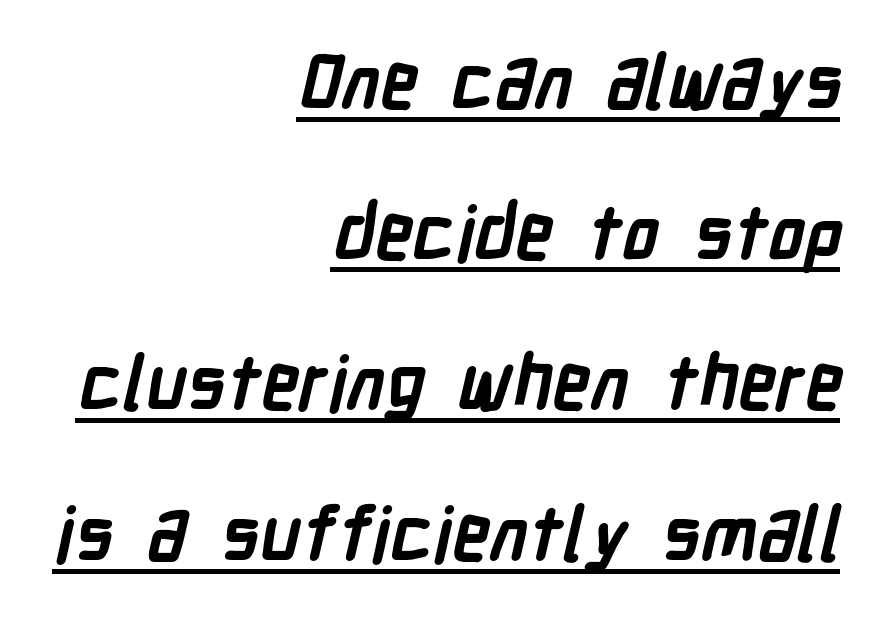
Q: Is the text bold? A: Yes.
Q: Is the typeface a serif or a sans-serif typeface? A: Sans-serif.
Q: Is the text underlined? A: Yes.
Q: How is the paragraph aligned? A: Right-aligned.
Q: Is the spacing between letters normal or unusually wide? A: Normal.
Q: Is the spacing between lines tight, normal or loose? A: Loose.
Q: Width (condensed, normal, or wide)? A: Condensed.
Q: Stroke contrast? A: Low.
Q: x-height? A: Medium.
Q: Monospaced? A: No.
